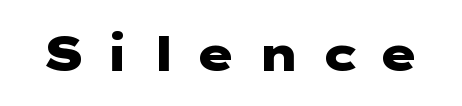
Posture: vertical. These lines are composed in type without serifs. Unmarked baselines from the first word to the last. Substantial extra tracking has been applied to these lines. Heavy, bold letterforms.
